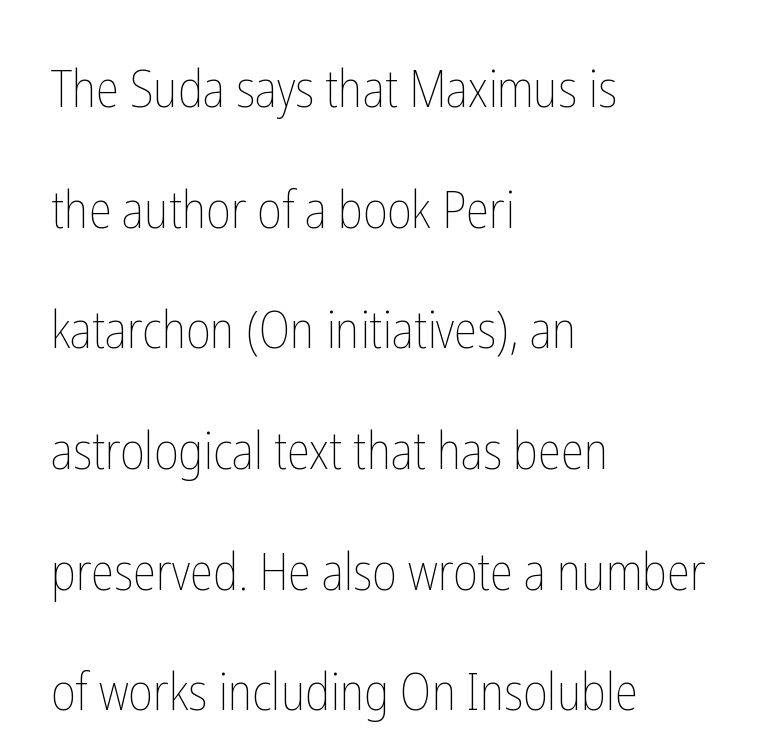
{"italic": "no", "bold": "no", "weight": "thin", "width": "condensed", "stroke_contrast": "low", "x_height": "medium", "monospaced": "no", "underline": "no", "align": "left", "line_spacing": "loose", "line_spacing_ratio": 2.32, "letter_spacing": "normal", "letter_spacing_em": 0.0, "glyph_px": 52}
